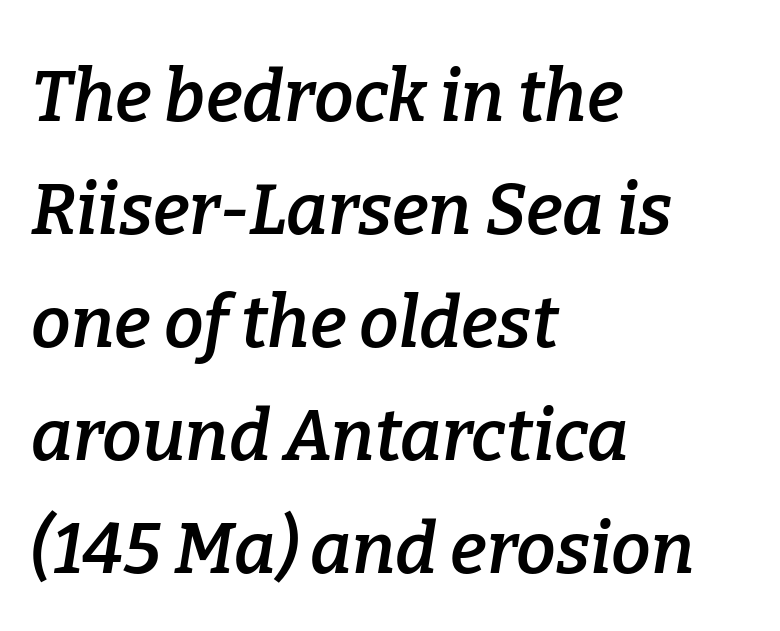
The image shows 71 px semibold serif type, italic (leaning right); set left-aligned, normal line spacing (1.59x), normal letter spacing, not underlined; low stroke contrast and a medium x-height.
